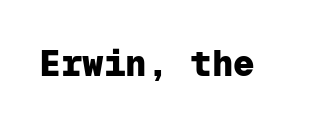
If you drew a line through each stem, it would be perfectly vertical. There is no visible air inserted between adjacent glyphs. Clear beneath every line of the passage. The rendering uses typewriter-style spacing with identical character cells.
